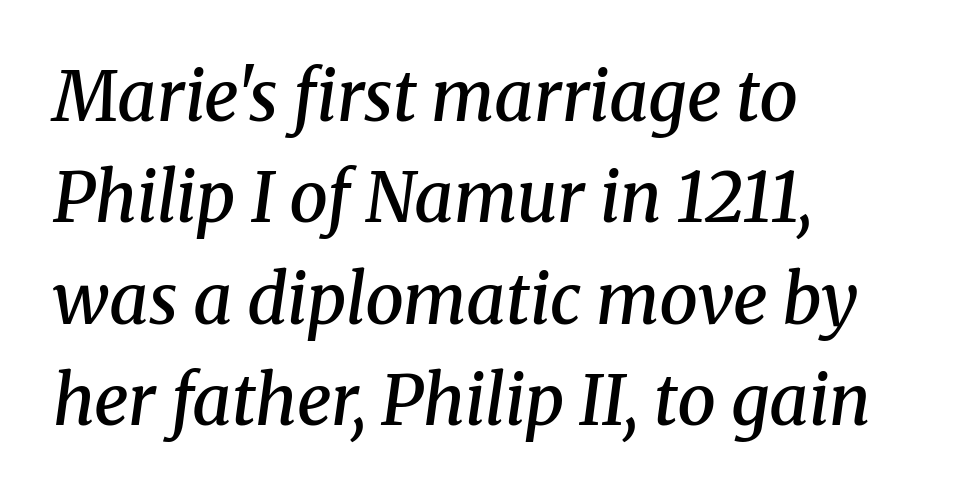
Q: Is the text bold? A: Semi-bold.
Q: Is the text italic (slanted)? A: Yes, it leans right by about 8 degrees.
Q: Is the typeface a serif or a sans-serif typeface? A: Serif.
Q: Is the text underlined? A: No.
Q: How is the paragraph aligned? A: Left-aligned.
Q: Is the spacing between letters normal or unusually wide? A: Normal.
Q: Is the spacing between lines tight, normal or loose? A: Normal.
Q: Width (condensed, normal, or wide)? A: Normal.
Q: Stroke contrast? A: Medium.
Q: x-height? A: Medium.
Q: Monospaced? A: No.
